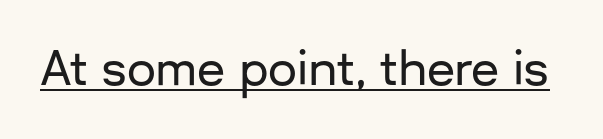
Unlike italic type, these characters show no tilt at all. The face used here appears with an underline applied. Words appear dense and cohesive because spacing is normal. Font category for this specimen: sans-serif.
